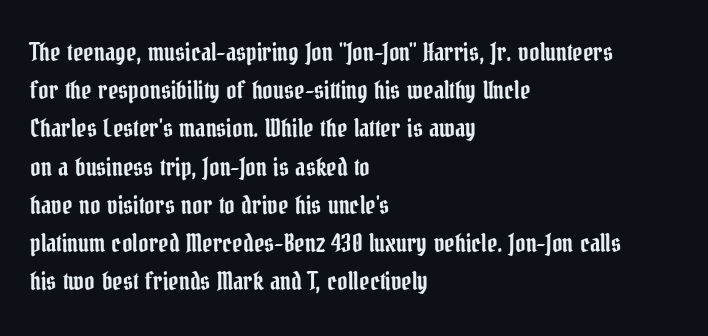
{"italic": "no", "underline": "no", "align": "left", "line_spacing": "normal", "line_spacing_ratio": 1.53, "letter_spacing": "normal", "letter_spacing_em": 0.0, "glyph_px": 25}
